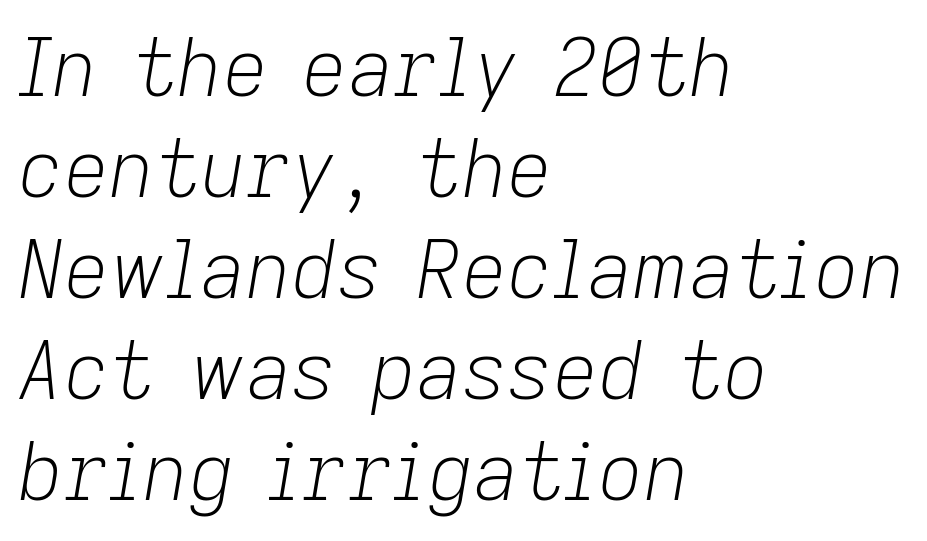
The image shows 79 px light type, italic (leaning right); set left-aligned, normal line spacing (1.28x), normal letter spacing, not underlined; low stroke contrast and a medium x-height.
